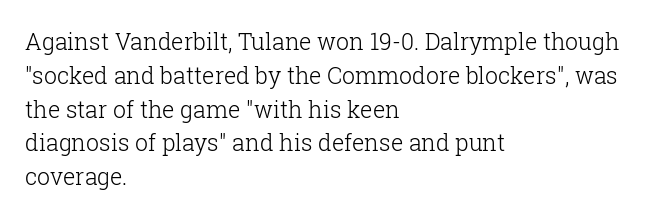
{"italic": "no", "bold": "no", "underline": "no", "align": "left", "line_spacing": "normal", "line_spacing_ratio": 1.47, "letter_spacing": "normal", "letter_spacing_em": 0.0, "glyph_px": 23}
